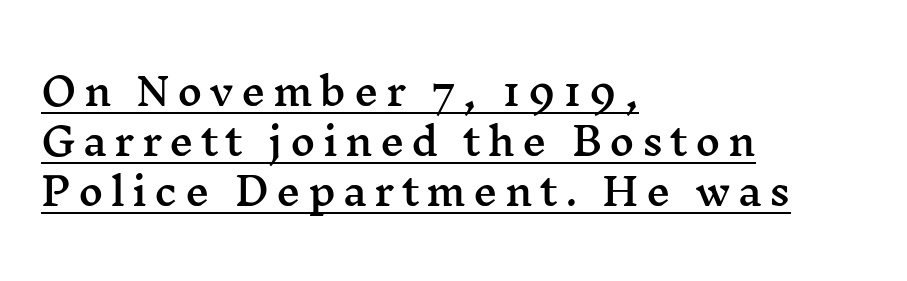
{"serif": "yes", "italic": "no", "width": "wide", "stroke_contrast": "medium", "x_height": "medium", "monospaced": "no", "underline": "yes", "align": "left", "line_spacing": "normal", "line_spacing_ratio": 1.31, "glyph_px": 38}
